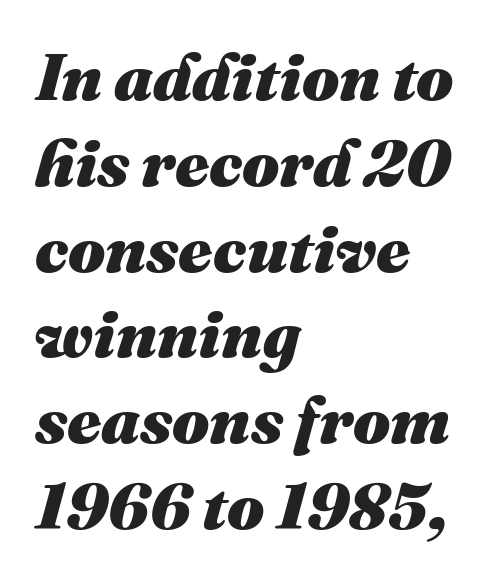
The image shows 66 px heavy type, italic (leaning right); set left-aligned, normal line spacing (1.3x), normal letter spacing, not underlined; medium stroke contrast and a medium x-height.
